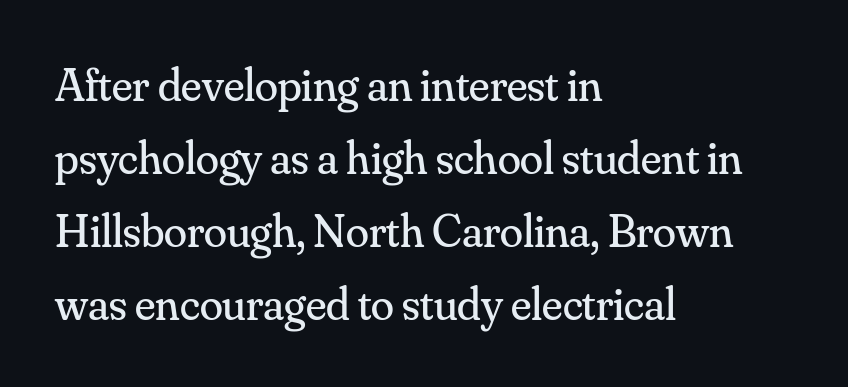
Q: Is the text bold? A: No.
Q: Is the text italic (slanted)? A: No, it is upright.
Q: Is the typeface a serif or a sans-serif typeface? A: Serif.
Q: Is the text underlined? A: No.
Q: How is the paragraph aligned? A: Left-aligned.
Q: Is the spacing between letters normal or unusually wide? A: Normal.
Q: Is the spacing between lines tight, normal or loose? A: Normal.
Q: Width (condensed, normal, or wide)? A: Normal.
Q: Stroke contrast? A: Medium.
Q: x-height? A: Small.
Q: Monospaced? A: No.
